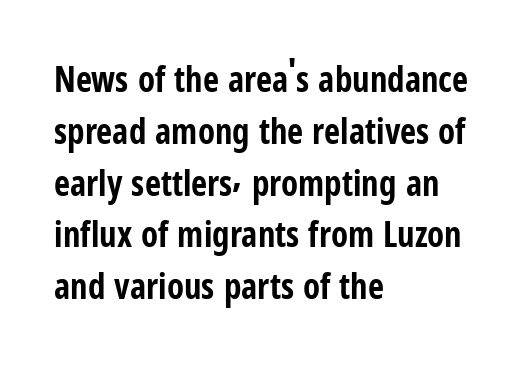
Q: Is the text bold? A: Yes.
Q: Is the text italic (slanted)? A: No, it is upright.
Q: Is the typeface a serif or a sans-serif typeface? A: Sans-serif.
Q: Is the text underlined? A: No.
Q: How is the paragraph aligned? A: Left-aligned.
Q: Is the spacing between letters normal or unusually wide? A: Normal.
Q: Is the spacing between lines tight, normal or loose? A: Normal.
Q: Width (condensed, normal, or wide)? A: Condensed.
Q: Stroke contrast? A: Low.
Q: x-height? A: Medium.
Q: Monospaced? A: No.
